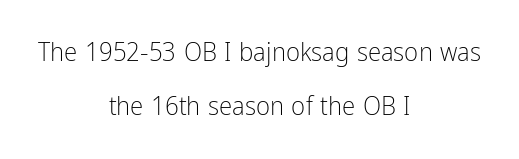
Q: Is the text bold? A: No.
Q: Is the text italic (slanted)? A: No, it is upright.
Q: Is the text underlined? A: No.
Q: How is the paragraph aligned? A: Centered.
Q: Is the spacing between letters normal or unusually wide? A: Normal.
Q: Is the spacing between lines tight, normal or loose? A: Loose.
